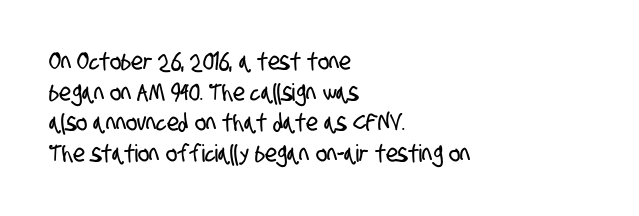
The image shows 24 px text type; set left-aligned, normal line spacing (1.28x), normal letter spacing, not underlined.
